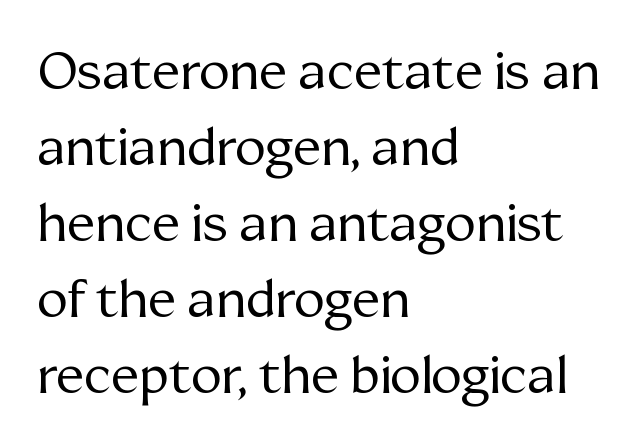
{"serif": "yes", "italic": "no", "bold": "no", "weight": "regular", "width": "normal", "stroke_contrast": "medium", "x_height": "medium", "monospaced": "no", "underline": "no", "align": "left", "line_spacing": "normal", "line_spacing_ratio": 1.46, "letter_spacing": "normal", "letter_spacing_em": 0.0, "glyph_px": 52}
